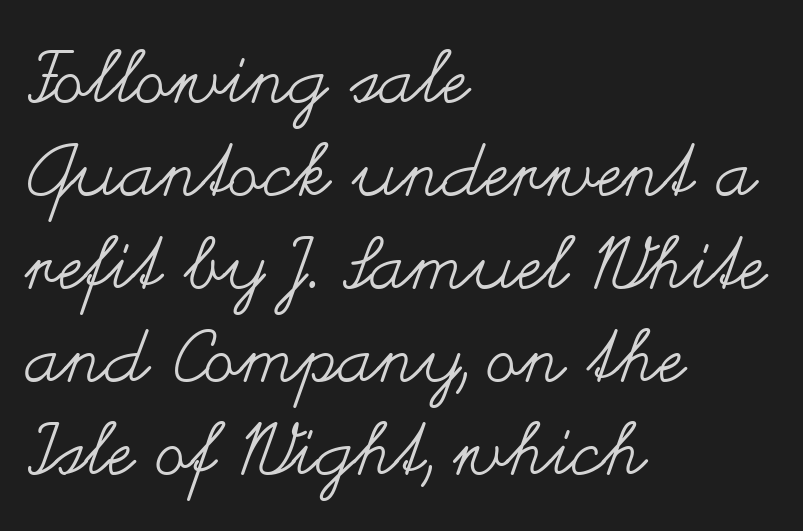
Characters follow at the spacing the type designer built in. Line beginnings align vertically; line endings do not. The gap between lines stays unmarked.
